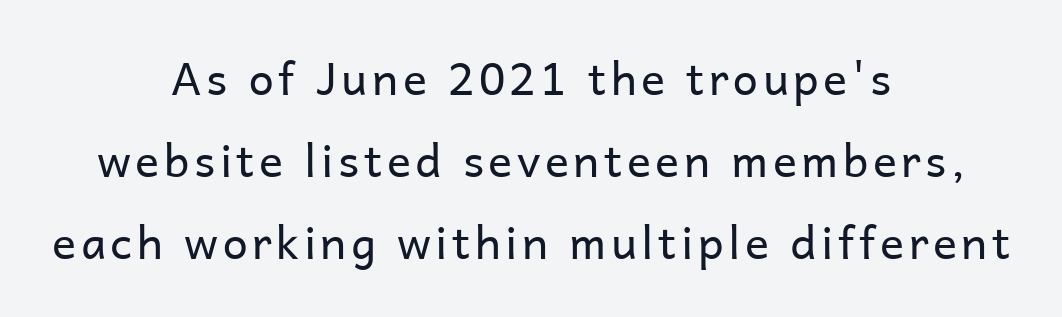
You can tell it's not italic because the verticals are truly vertical. The space directly below the letters is spotless. Nope, no serifs anywhere on these letters. Is this a fixed-width face? No — the glyphs have proportional, varying widths. Heaviness? Minimal to ordinary, like unemphasized prose.
